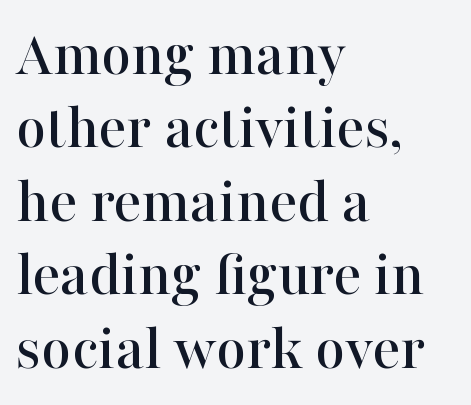
Q: Is the text italic (slanted)? A: No, it is upright.
Q: Is the typeface a serif or a sans-serif typeface? A: Serif.
Q: Is the text underlined? A: No.
Q: How is the paragraph aligned? A: Left-aligned.
Q: Is the spacing between letters normal or unusually wide? A: Normal.
Q: Is the spacing between lines tight, normal or loose? A: Tight.
Q: Width (condensed, normal, or wide)? A: Normal.
Q: Stroke contrast? A: High.
Q: x-height? A: Medium.
Q: Monospaced? A: No.
